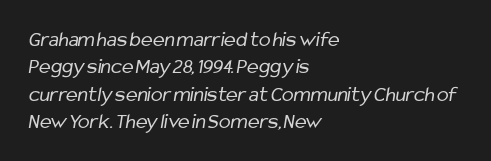
Q: Is the text bold? A: No.
Q: Is the text underlined? A: No.
Q: How is the paragraph aligned? A: Left-aligned.
Q: Is the spacing between letters normal or unusually wide? A: Normal.
